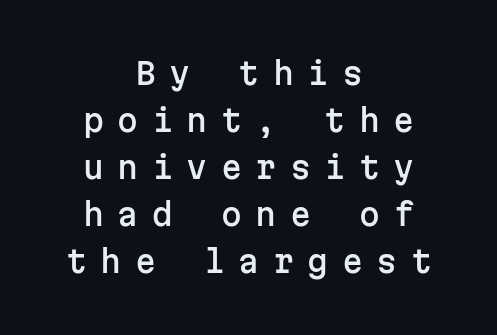
{"serif": "no", "italic": "no", "width": "normal", "stroke_contrast": "low", "x_height": "medium", "monospaced": "yes", "underline": "no", "align": "center", "line_spacing": "normal", "line_spacing_ratio": 1.57, "letter_spacing": "wide", "letter_spacing_em": 0.45, "glyph_px": 30}
